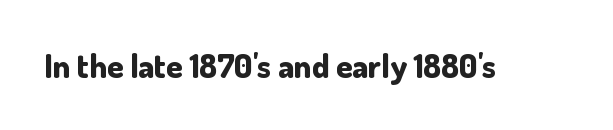
The image shows 33 px bold sans-serif type, upright; set normal letter spacing, not underlined; low stroke contrast and a small x-height.
